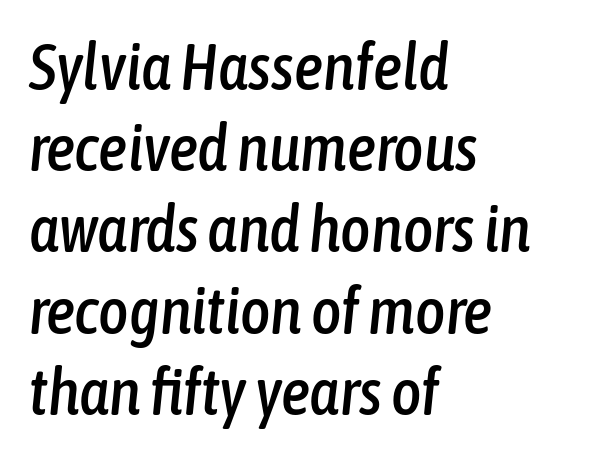
The image shows 65 px condensed type, italic (leaning right); set left-aligned, normal line spacing (1.25x), normal letter spacing, not underlined; low stroke contrast and a medium x-height.
